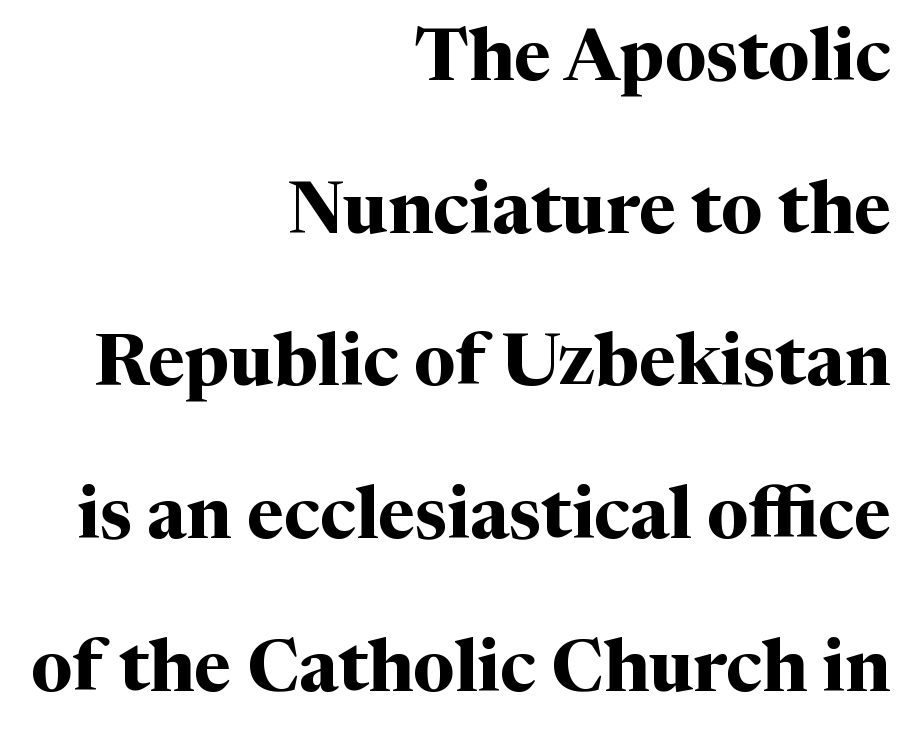
The image shows 72 px bold serif type, upright; set right-aligned, loose line spacing (2.12x), normal letter spacing, not underlined; medium stroke contrast and a medium x-height.
